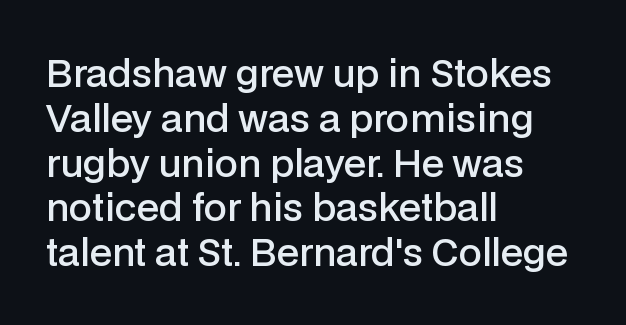
The passage shown has conventional tracking throughout. Looks like regular typesetting: each glyph gets only the width it needs. Serif or sans? Sans — the stroke terminals are bare. Italic? Not at all — the glyphs are vertical. Bare-footed words on every line.
